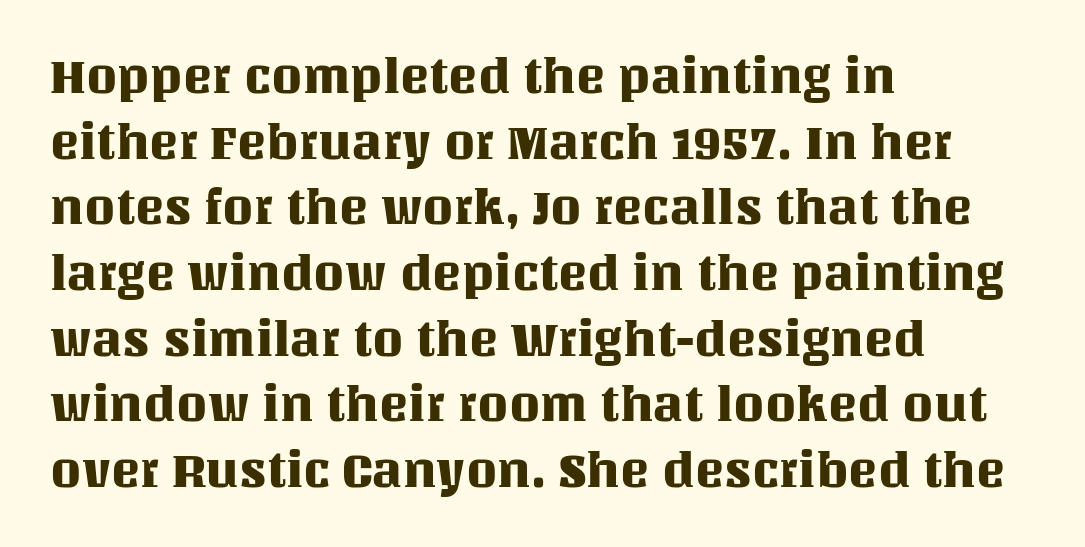
{"italic": "no", "width": "normal", "stroke_contrast": "medium", "x_height": "large", "monospaced": "no", "underline": "no", "align": "left", "line_spacing": "normal", "line_spacing_ratio": 1.34, "letter_spacing": "normal", "letter_spacing_em": 0.0, "glyph_px": 49}
